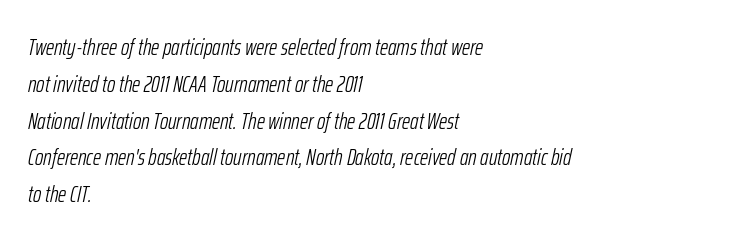
Q: Is the text bold? A: No.
Q: Is the text italic (slanted)? A: Yes, it leans right by about 12 degrees.
Q: Is the text underlined? A: No.
Q: How is the paragraph aligned? A: Left-aligned.
Q: Is the spacing between letters normal or unusually wide? A: Normal.
Q: Is the spacing between lines tight, normal or loose? A: Normal.
